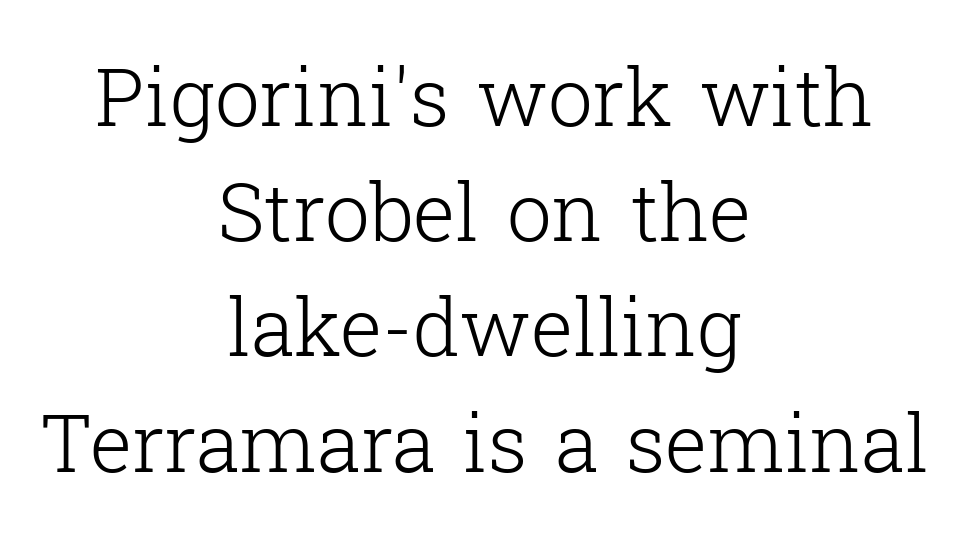
{"serif": "yes", "italic": "no", "bold": "no", "weight": "light", "width": "normal", "stroke_contrast": "low", "x_height": "medium", "monospaced": "no", "underline": "no", "align": "center", "line_spacing": "normal", "line_spacing_ratio": 1.44, "letter_spacing": "normal", "letter_spacing_em": 0.0, "glyph_px": 80}
